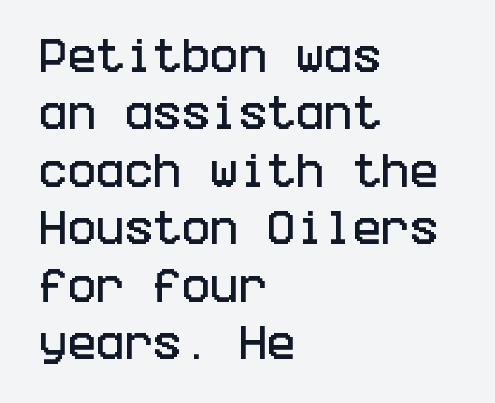
Q: Is the text italic (slanted)? A: No, it is upright.
Q: Is the typeface a serif or a sans-serif typeface? A: Sans-serif.
Q: Is the text underlined? A: No.
Q: How is the paragraph aligned? A: Left-aligned.
Q: Is the spacing between letters normal or unusually wide? A: Normal.
Q: Is the spacing between lines tight, normal or loose? A: Normal.
Q: Width (condensed, normal, or wide)? A: Condensed.
Q: Stroke contrast? A: Low.
Q: x-height? A: Large.
